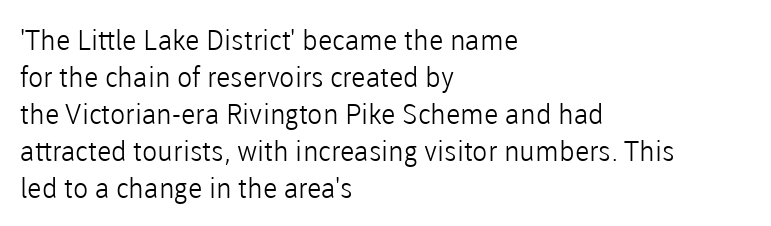
The image shows 28 px light sans-serif type, upright; set left-aligned, normal line spacing (1.32x), normal letter spacing, not underlined; low stroke contrast and a medium x-height.
